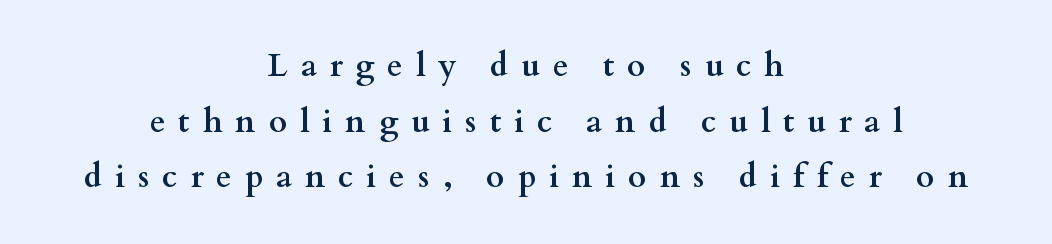
{"serif": "yes", "italic": "no", "bold": "yes", "weight": "semibold", "width": "wide", "stroke_contrast": "medium", "x_height": "small", "monospaced": "no", "underline": "no", "align": "center", "line_spacing_ratio": 1.74, "letter_spacing": "wide", "letter_spacing_em": 0.4, "glyph_px": 32}
